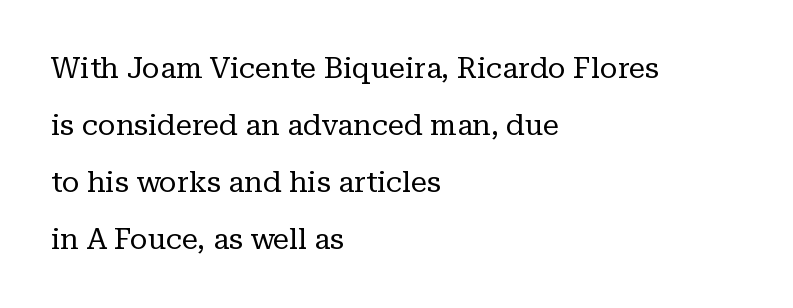
Q: Is the text bold? A: No.
Q: Is the text italic (slanted)? A: No, it is upright.
Q: Is the typeface a serif or a sans-serif typeface? A: Serif.
Q: Is the text underlined? A: No.
Q: How is the paragraph aligned? A: Left-aligned.
Q: Is the spacing between letters normal or unusually wide? A: Normal.
Q: Is the spacing between lines tight, normal or loose? A: Loose.
Q: Width (condensed, normal, or wide)? A: Normal.
Q: Stroke contrast? A: Low.
Q: x-height? A: Medium.
Q: Monospaced? A: No.
